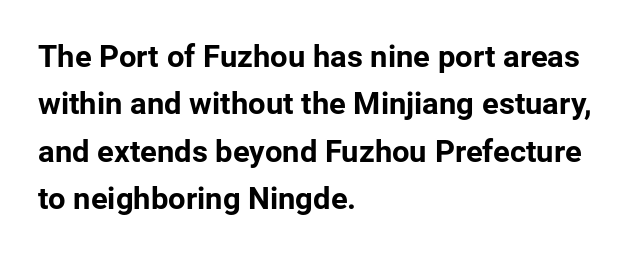
The designer left line spacing at the default. As a designer I'd log this as weight 700, bold. Posture: vertical. These lines are set flush left with a ragged right edge. The foot of each line stays bare and open.
